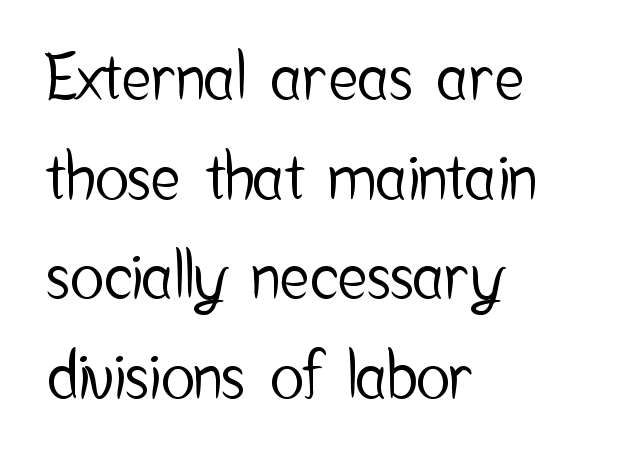
{"serif": "no", "italic": "no", "width": "condensed", "stroke_contrast": "low", "x_height": "medium", "monospaced": "no", "underline": "no", "align": "left", "line_spacing": "normal", "line_spacing_ratio": 1.58, "letter_spacing": "normal", "letter_spacing_em": 0.0, "glyph_px": 63}
